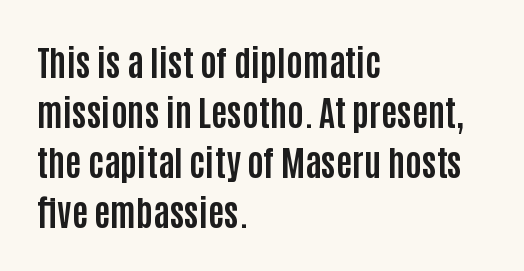
{"serif": "no", "italic": "no", "bold": "yes", "weight": "bold", "width": "condensed", "stroke_contrast": "low", "x_height": "large", "monospaced": "no", "underline": "no", "align": "left", "line_spacing": "normal", "line_spacing_ratio": 1.43, "letter_spacing": "normal", "letter_spacing_em": 0.0, "glyph_px": 35}
